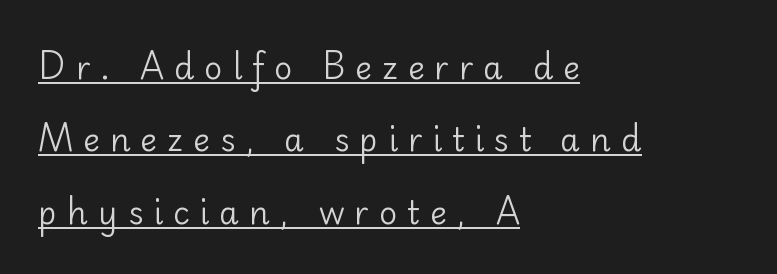
Stems and bowls with no extra thickness — not bold. This rendering employs a face without finishing strokes, i.e., a sans-serif. Tracking value appears strongly positive — letters spread wide. Reading down the column, the eye jumps a long way to each next line. The rendered words wear a rule along their underside.
